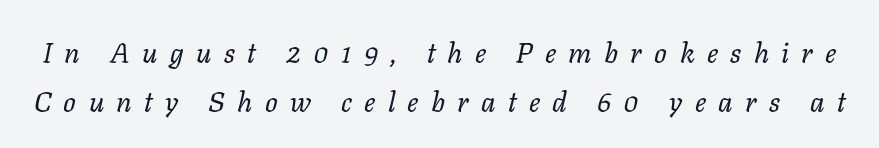
{"italic": "yes", "lean": "right", "slant_degrees": 11, "bold": "no", "weight": "regular", "width": "normal", "stroke_contrast": "low", "x_height": "medium", "monospaced": "no", "underline": "no", "line_spacing_ratio": 1.75, "letter_spacing": "wide", "letter_spacing_em": 0.44, "glyph_px": 28}
